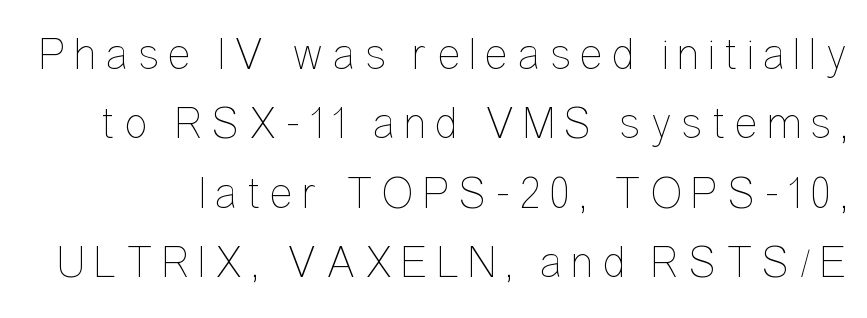
The image shows 45 px thin, condensed type, upright; set normal line spacing (1.54x), not underlined; low stroke contrast and a medium x-height.
